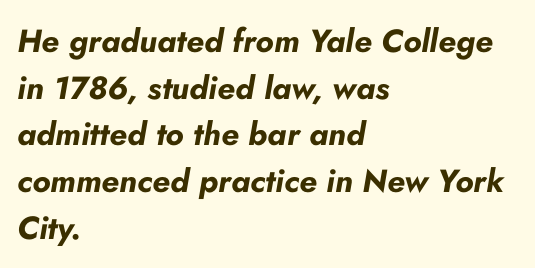
Q: Is the text bold? A: Yes.
Q: Is the text italic (slanted)? A: Yes, it leans right by about 10 degrees.
Q: Is the text underlined? A: No.
Q: How is the paragraph aligned? A: Left-aligned.
Q: Is the spacing between letters normal or unusually wide? A: Normal.
Q: Is the spacing between lines tight, normal or loose? A: Normal.
Q: Width (condensed, normal, or wide)? A: Normal.
Q: Stroke contrast? A: Low.
Q: x-height? A: Small.
Q: Monospaced? A: No.
